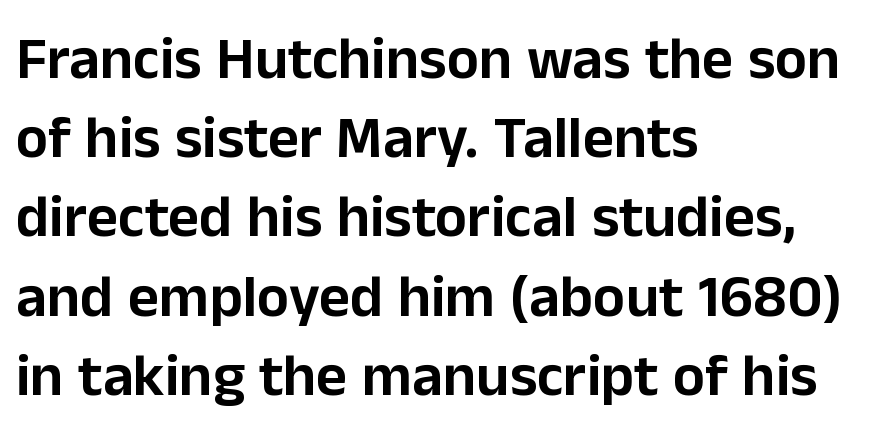
{"serif": "no", "italic": "no", "width": "normal", "stroke_contrast": "low", "x_height": "medium", "monospaced": "no", "underline": "no", "align": "left", "line_spacing": "normal", "line_spacing_ratio": 1.32, "letter_spacing": "normal", "letter_spacing_em": 0.0, "glyph_px": 60}
